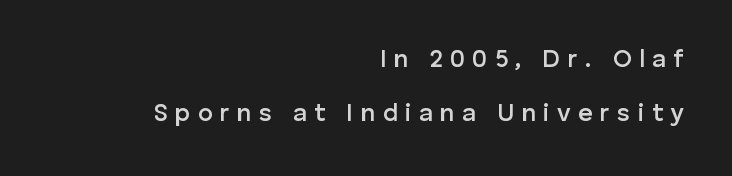
The image shows 25 px text type, upright; set right-aligned, loose line spacing (2.18x), unusually wide letter spacing (+0.29 em), not underlined.
